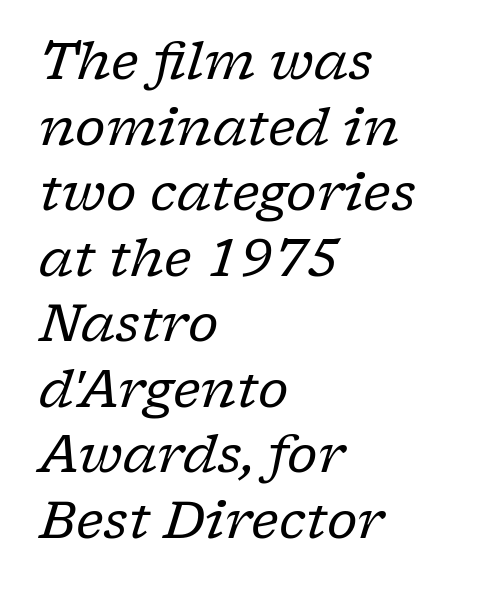
The image shows 52 px regular-weight serif type, italic (leaning right); set left-aligned, normal line spacing (1.26x), normal letter spacing, not underlined; low stroke contrast and a medium x-height.
